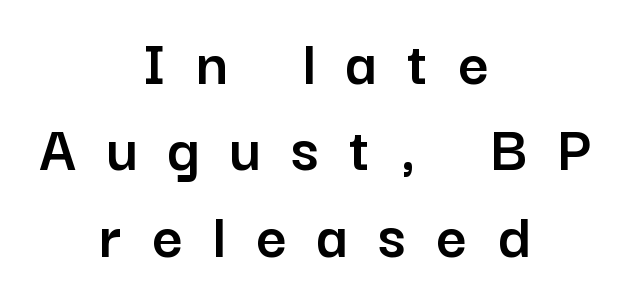
This sample has the flowing, uneven cadence of proportional lettering. Layout note: lines centered. Leading matches the norm, producing a regular column. Honestly, there is no underline to notice here at all. Observe the absence of serifs on each vertical stroke in this sample.
